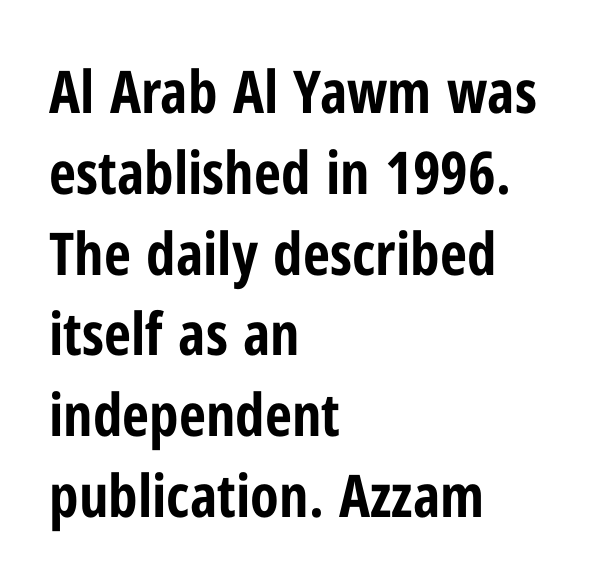
{"serif": "no", "italic": "no", "bold": "yes", "weight": "bold", "width": "condensed", "stroke_contrast": "low", "x_height": "medium", "monospaced": "no", "underline": "no", "align": "left", "line_spacing": "normal", "line_spacing_ratio": 1.37, "letter_spacing": "normal", "letter_spacing_em": 0.0, "glyph_px": 59}
